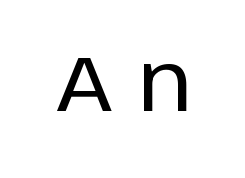
Ascenders rise straight up at ninety degrees. Clear beneath every line of the passage. Here the glyphs are tracked loosely, breaking word shapes into spaced letters. Are there feet on the stems? There aren't — it's a sans. Here the designer chose a conventional face with non-uniform glyph widths.
